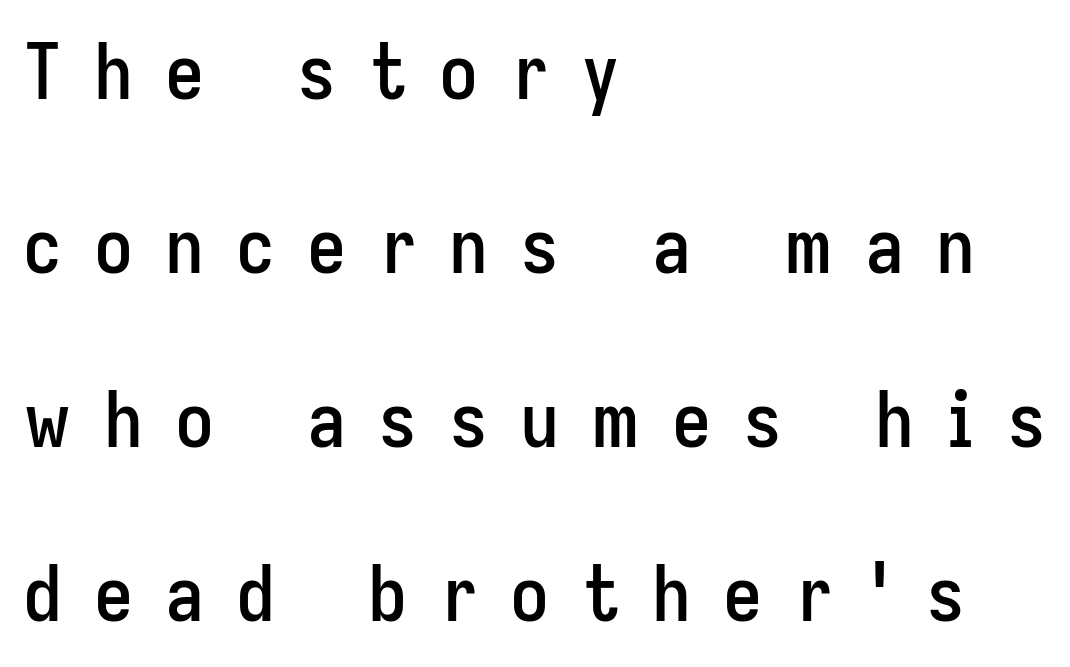
The image shows 78 px condensed sans-serif type, upright; set left-aligned, loose line spacing (2.23x), unusually wide letter spacing (+0.41 em), not underlined; low stroke contrast and a medium x-height.
